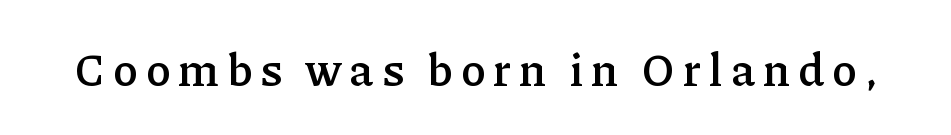
The image shows 46 px semibold serif type, upright; set not underlined; low stroke contrast and a medium x-height.
